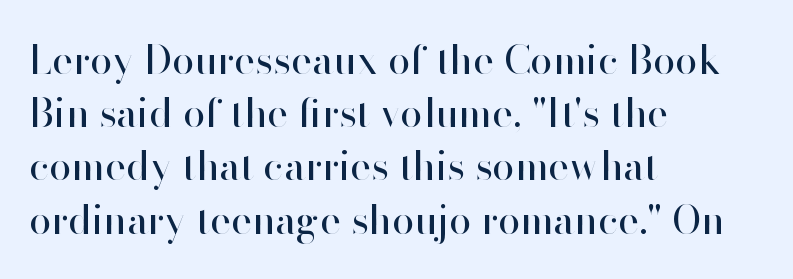
The cut favours lightness, reaching ordinary text weight at its darkest. Think of a printed novel: that variable character pitch is what you see here. The strip under each line holds only bare page. Notice how the stems are strictly vertical — no italics here.
